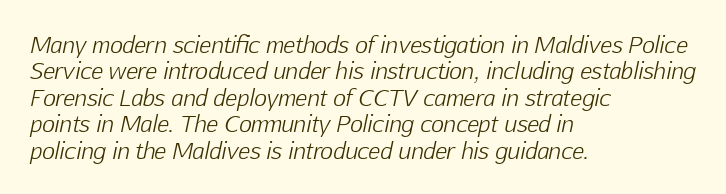
Q: Is the text bold? A: No.
Q: Is the text italic (slanted)? A: Yes, it leans right by about 12 degrees.
Q: Is the text underlined? A: No.
Q: How is the paragraph aligned? A: Left-aligned.
Q: Is the spacing between letters normal or unusually wide? A: Normal.
